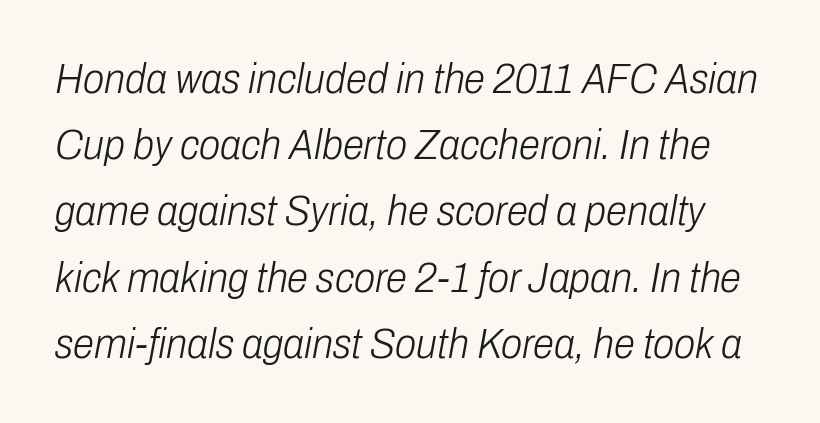
Q: Is the text bold? A: No.
Q: Is the text italic (slanted)? A: Yes, it leans right by about 10 degrees.
Q: Is the text underlined? A: No.
Q: Is the spacing between letters normal or unusually wide? A: Normal.
Q: Is the spacing between lines tight, normal or loose? A: Normal.
Q: Width (condensed, normal, or wide)? A: Condensed.
Q: Stroke contrast? A: Low.
Q: x-height? A: Medium.
Q: Monospaced? A: No.
